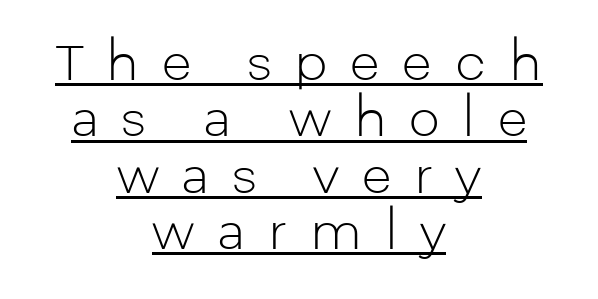
{"serif": "no", "italic": "no", "bold": "no", "weight": "light", "width": "normal", "stroke_contrast": "low", "x_height": "medium", "monospaced": "no", "underline": "yes", "align": "center", "line_spacing": "tight", "line_spacing_ratio": 1.15, "letter_spacing": "wide", "letter_spacing_em": 0.46, "glyph_px": 49}
